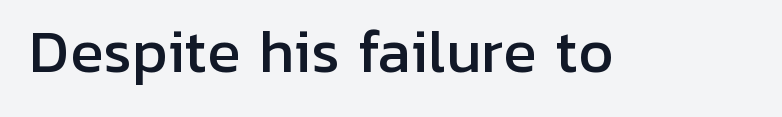
Q: Is the text italic (slanted)? A: No, it is upright.
Q: Is the typeface a serif or a sans-serif typeface? A: Sans-serif.
Q: Is the text underlined? A: No.
Q: Is the spacing between letters normal or unusually wide? A: Normal.
Q: Width (condensed, normal, or wide)? A: Normal.
Q: Stroke contrast? A: Low.
Q: x-height? A: Medium.
Q: Monospaced? A: No.
